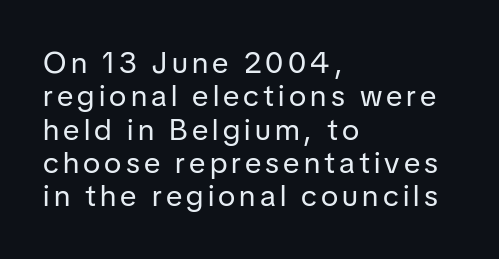
Q: Is the text bold? A: No.
Q: Is the text italic (slanted)? A: No, it is upright.
Q: Is the typeface a serif or a sans-serif typeface? A: Sans-serif.
Q: Is the text underlined? A: No.
Q: How is the paragraph aligned? A: Left-aligned.
Q: Is the spacing between lines tight, normal or loose? A: Tight.
Q: Width (condensed, normal, or wide)? A: Normal.
Q: Stroke contrast? A: Low.
Q: x-height? A: Medium.
Q: Monospaced? A: No.
